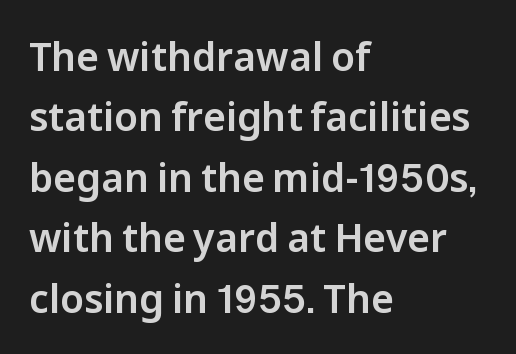
The image shows 39 px sans-serif type, upright; set left-aligned, normal line spacing (1.55x), normal letter spacing, not underlined; low stroke contrast and a medium x-height.
